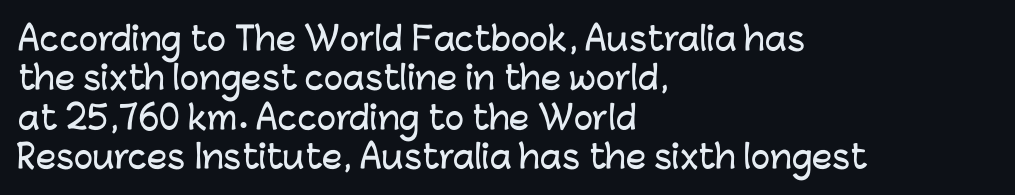
The image shows 32 px sans-serif type, upright; set left-aligned, line spacing 1.23x, normal letter spacing, not underlined; low stroke contrast and a medium x-height.
